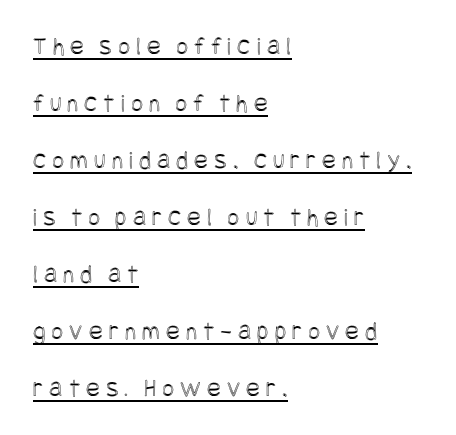
The string is rendered with underlining switched on. The vertical gap from one line to the next is large. Short and long lines alike share a common starting point at left. The type is letterspaced generously, with wide tracking.
